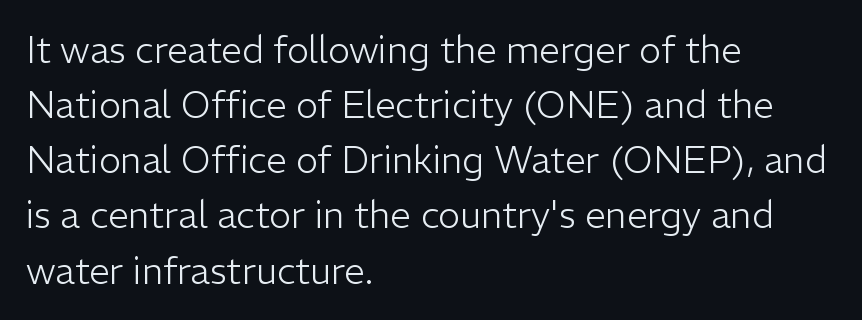
The image shows 37 px light sans-serif type, upright; set left-aligned, normal line spacing (1.49x), normal letter spacing, not underlined; low stroke contrast and a medium x-height.
